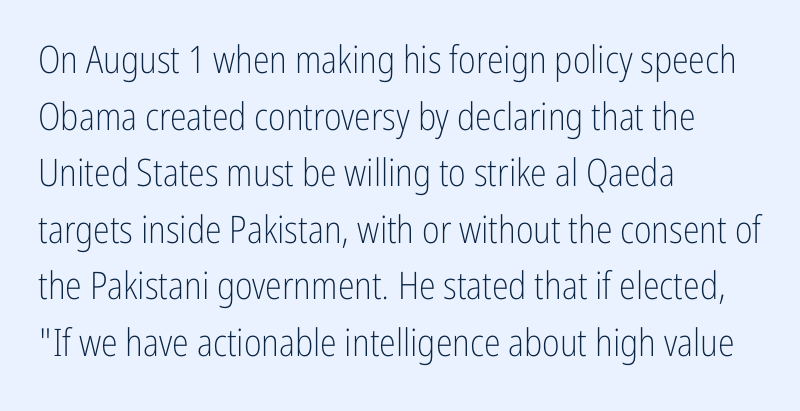
The image shows 38 px light, condensed sans-serif type, upright; set left-aligned, normal line spacing (1.49x), normal letter spacing, not underlined; low stroke contrast and a medium x-height.
